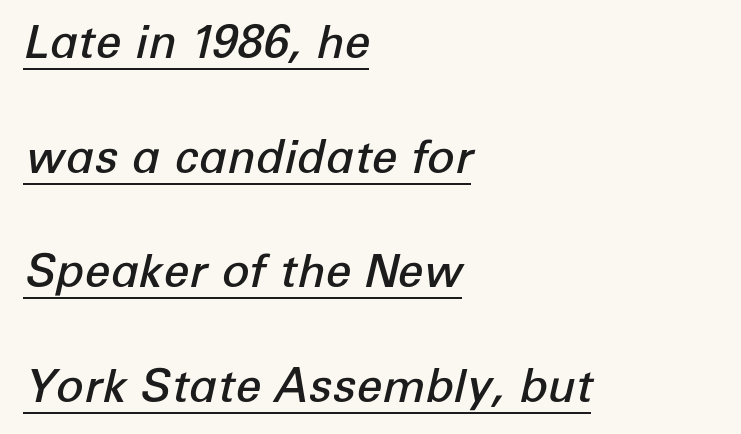
The image shows 46 px semibold type, italic (leaning right); set left-aligned, loose line spacing (2.49x), normal letter spacing, underlined; low stroke contrast and a medium x-height.
